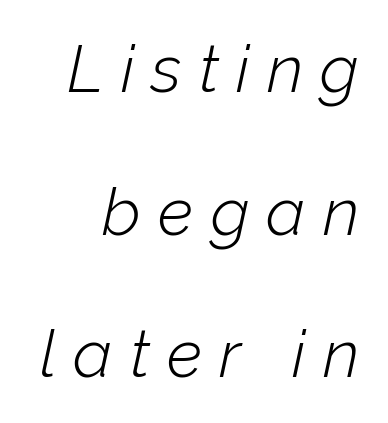
This sample has the flowing, uneven cadence of proportional lettering. Display-style spreading of the glyphs; the letterfit is very open. Any mark beneath the type? The region is blank. Compared with a typical body face, this is equally light or lighter still. If you drew a line through each stem, it would be angled.
